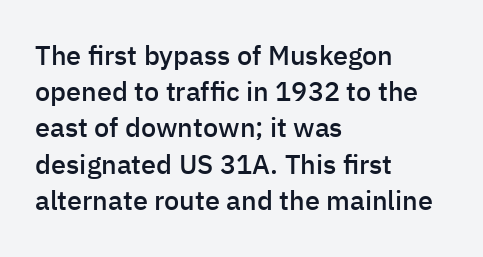
The image shows 27 px text type, upright; set left-aligned, normal line spacing (1.34x), normal letter spacing, not underlined.
